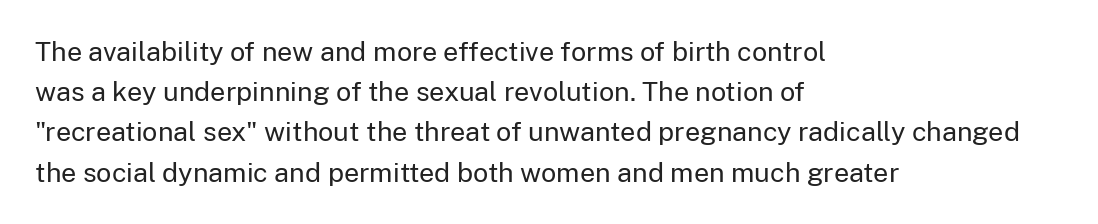
The image shows 27 px text type, upright; set left-aligned, normal line spacing (1.49x), normal letter spacing, not underlined.
